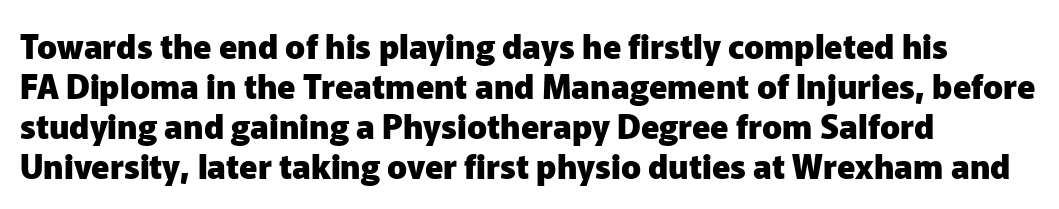
Ascenders rise straight up at ninety degrees. The paragraph shown leans on its left margin. Emphasis by weight is at full strength: bold. Underline: absent. I'd call this a sans setting — the letters go barefoot. The passage shown is typed in a proportional face where columns would drift.
